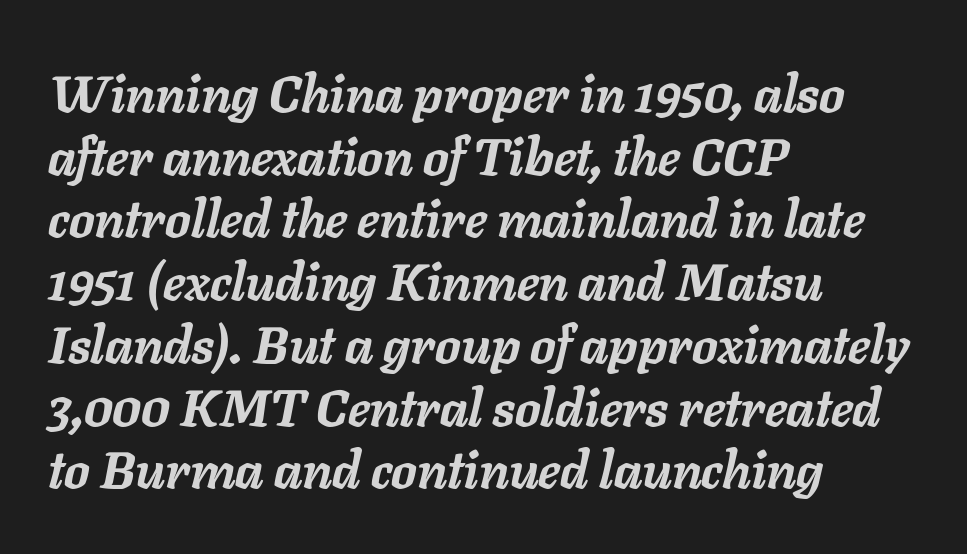
The image shows 51 px semibold type, italic (leaning right); set left-aligned, line spacing 1.23x, normal letter spacing, not underlined; low stroke contrast and a medium x-height.
